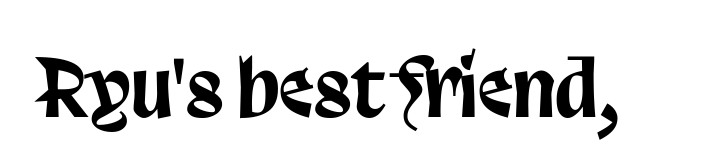
The string is rendered with underlining switched off. Each letter keeps its own natural width here, so spacing adapts to shape. Ordinary non-slanted type is in use. Does the type have serifs? No, each stem ends abruptly. Standard letterfit; no display-style spreading of the glyphs.
